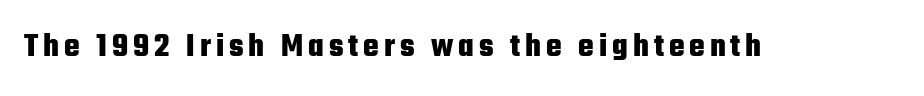
The image shows 33 px heavy, condensed sans-serif type, upright; set not underlined; low stroke contrast and a medium x-height.
